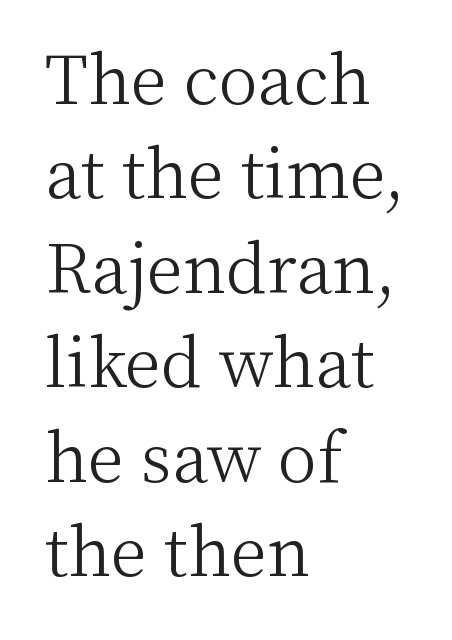
Proportional: the letters do not fall into vertical columns. When letters stand straight like this, we call the style roman or upright. Spacing between characters is what you'd get straight out of the box. Interline gaps are of average width in this sample.
